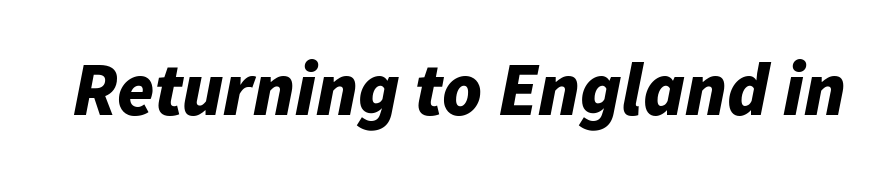
The image shows 75 px bold type, italic (leaning right); set normal letter spacing, not underlined; low stroke contrast and a medium x-height.
